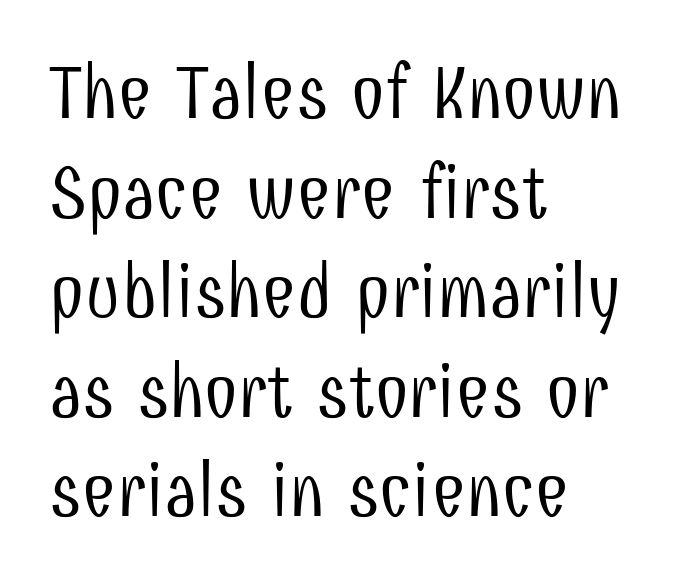
The image shows 76 px light, condensed sans-serif type, upright; set left-aligned, normal line spacing (1.31x), normal letter spacing, not underlined; low stroke contrast and a medium x-height.
